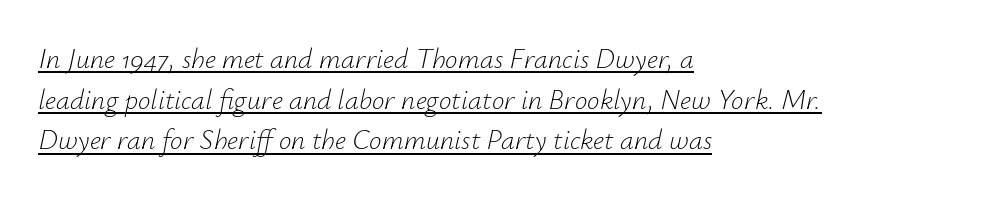
Standard letterfit; no display-style spreading of the glyphs. The face looks like a standard text weight, possibly lighter. A typesetter would mark this as italic. This sample keeps an unexceptional amount of space between lines. The passage shown is typed in a proportional face where columns would drift.
